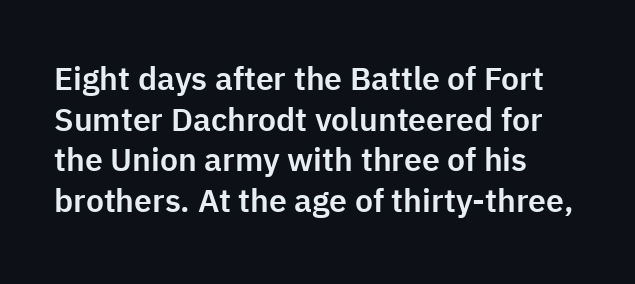
Type without underlining. Does extra space separate the letters? No, they use regular spacing. How would I describe the line gaps? Plain and ordinary. The passage shown is typeset with a sans-serif family. Do the characters align in a grid? No, the font is proportional. Is the block centered? No — it sits flush against the left margin.
